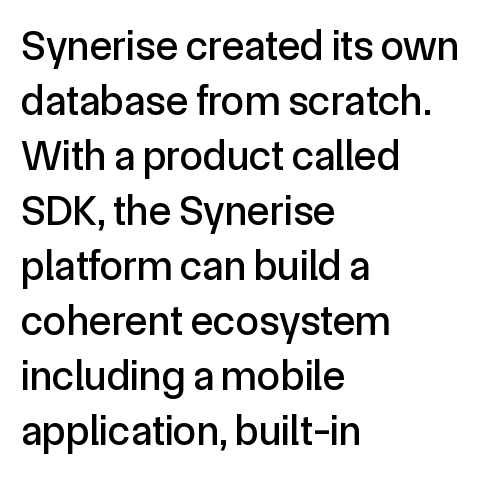
Each word holds together tightly as a unit, with standard inter-letter gaps. Each letter keeps its own natural width here, so spacing adapts to shape. Whoever set this chose a conventional vertical rhythm. Each line starts at the same left margin while the right side varies. Descenders are the only things crossing below the line.
